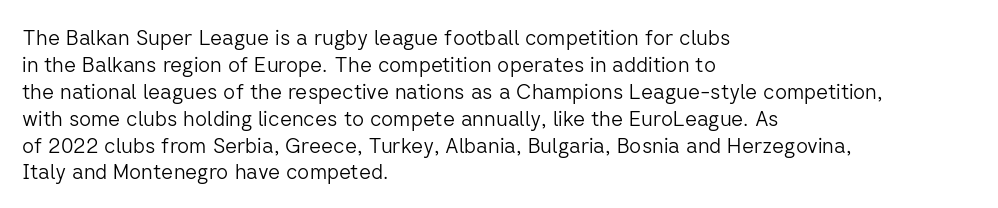
Q: Is the text bold? A: No.
Q: Is the text italic (slanted)? A: No, it is upright.
Q: Is the text underlined? A: No.
Q: How is the paragraph aligned? A: Left-aligned.
Q: Is the spacing between letters normal or unusually wide? A: Normal.
Q: Is the spacing between lines tight, normal or loose? A: Normal.
